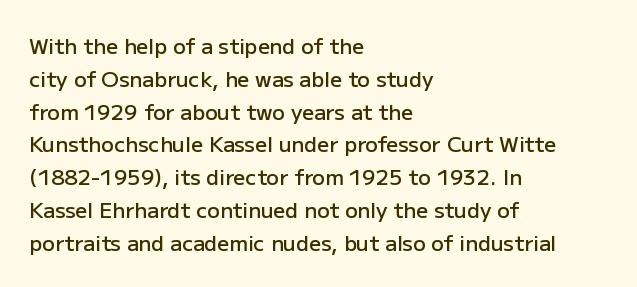
The image shows 21 px text type, upright; set left-aligned, normal line spacing (1.56x), normal letter spacing, not underlined.
